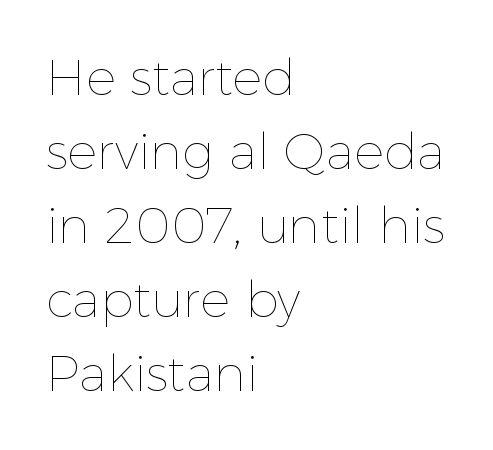
Q: Is the text bold? A: No.
Q: Is the text italic (slanted)? A: No, it is upright.
Q: Is the text underlined? A: No.
Q: How is the paragraph aligned? A: Left-aligned.
Q: Is the spacing between letters normal or unusually wide? A: Normal.
Q: Is the spacing between lines tight, normal or loose? A: Normal.
Q: Width (condensed, normal, or wide)? A: Normal.
Q: x-height? A: Medium.
Q: Monospaced? A: No.
